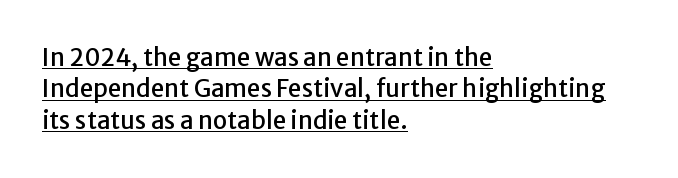
{"italic": "no", "underline": "yes", "align": "left", "line_spacing": "normal", "line_spacing_ratio": 1.31, "letter_spacing": "normal", "letter_spacing_em": 0.0, "glyph_px": 24}
